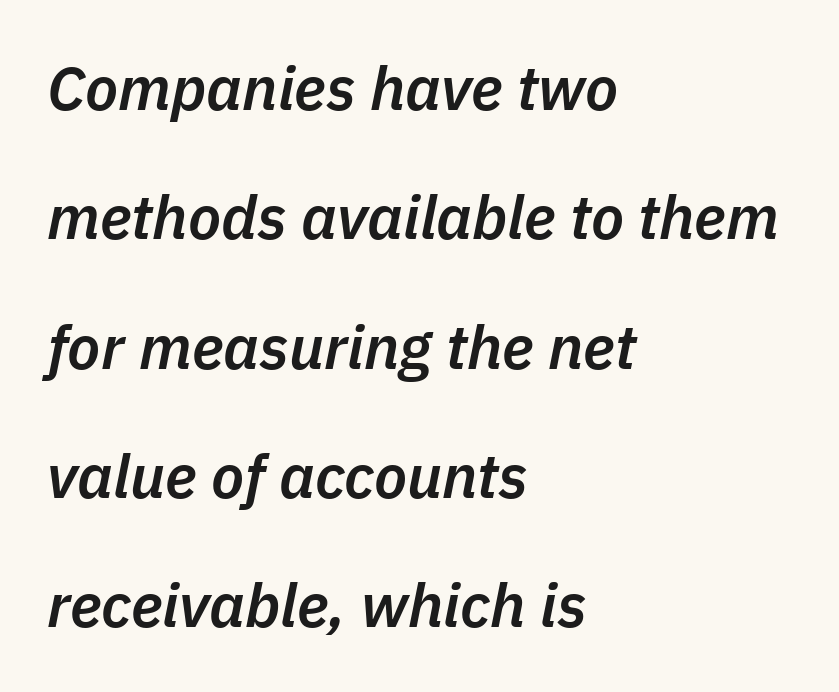
The image shows 61 px semibold type, italic (leaning right); set left-aligned, loose line spacing (2.12x), normal letter spacing, not underlined; low stroke contrast and a medium x-height.
